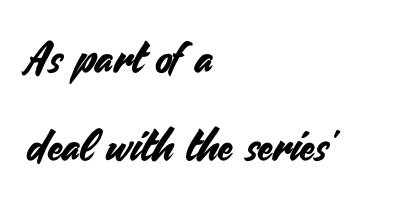
Widely set lines give the paragraph a tall, airy silhouette. Is this a fixed-width face? No — the glyphs have proportional, varying widths. Is the letter spacing exaggerated? No — it looks like the ordinary default. Compared with a centered layout, this one pins lines to the left instead. The passage shown is typeset with a sans-serif family.
